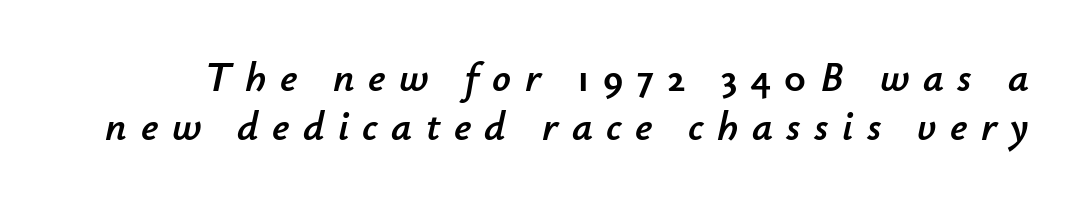
{"italic": "yes", "lean": "right", "slant_degrees": 12, "width": "normal", "stroke_contrast": "low", "x_height": "small", "monospaced": "no", "underline": "no", "line_spacing_ratio": 1.2, "letter_spacing": "wide", "letter_spacing_em": 0.33, "glyph_px": 41}
